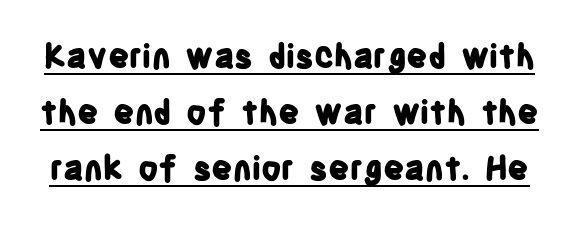
The image shows 33 px bold, condensed sans-serif type, upright; set normal line spacing (1.7x), normal letter spacing, underlined; low stroke contrast and a large x-height.
